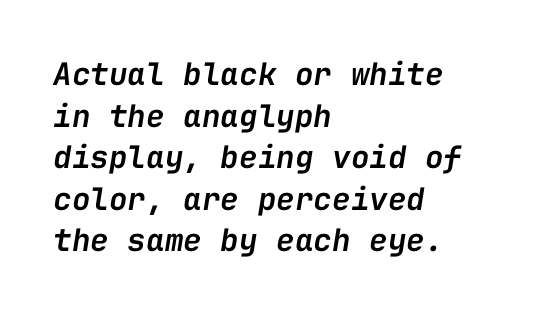
The image shows 31 px semibold type, italic (leaning right), monospaced; set left-aligned, normal line spacing (1.34x), normal letter spacing, not underlined; low stroke contrast and a medium x-height.
